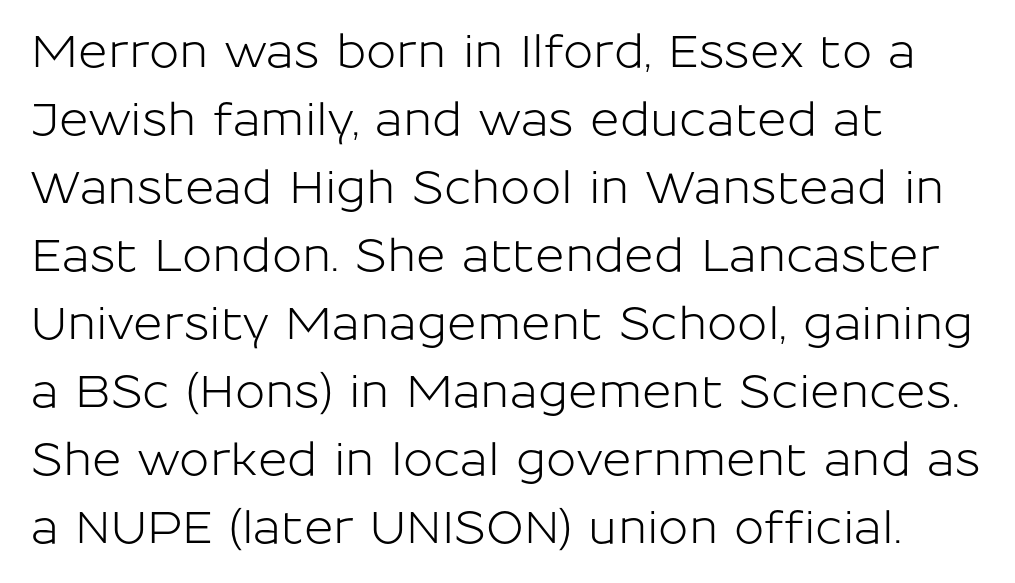
The image shows 45 px sans-serif type, upright; set left-aligned, normal line spacing (1.51x), normal letter spacing, not underlined; low stroke contrast and a medium x-height.
